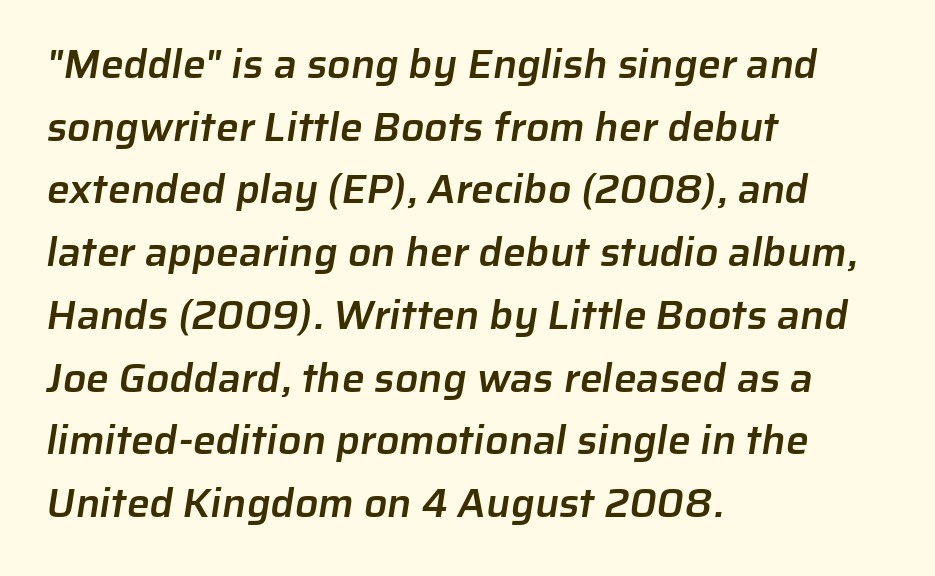
Q: Is the text bold? A: Semi-bold.
Q: Is the typeface a serif or a sans-serif typeface? A: Sans-serif.
Q: Is the text underlined? A: No.
Q: How is the paragraph aligned? A: Left-aligned.
Q: Is the spacing between letters normal or unusually wide? A: Normal.
Q: Is the spacing between lines tight, normal or loose? A: Normal.
Q: Width (condensed, normal, or wide)? A: Normal.
Q: Stroke contrast? A: Low.
Q: x-height? A: Medium.
Q: Monospaced? A: No.
